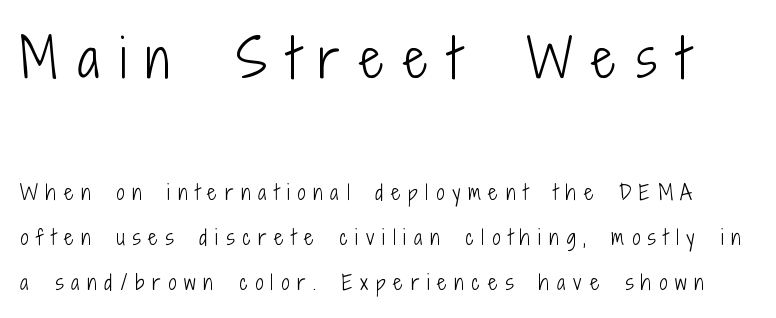
Heaviness? Minimal to ordinary, like unemphasized prose. The earlier block is typeset at a bigger size than the later block. Here the designer chose a conventional face with non-uniform glyph widths. Nothing sits at the stroke ends, so this counts as sans-serif. Honestly, the rows look like they've been pulled way apart.
